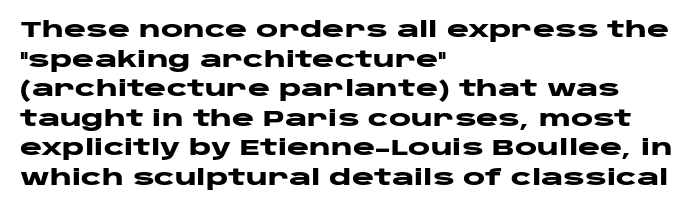
The image shows 21 px bold type, upright; set left-aligned, normal line spacing (1.41x), normal letter spacing, not underlined.
